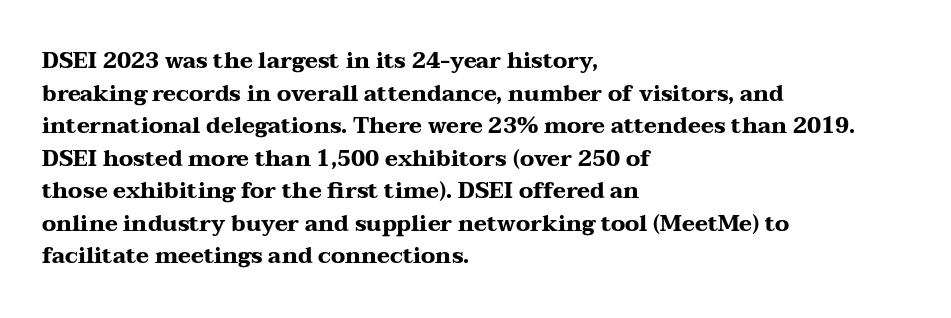
{"italic": "no", "bold": "yes", "underline": "no", "align": "left", "line_spacing": "normal", "line_spacing_ratio": 1.48, "letter_spacing": "normal", "letter_spacing_em": 0.0, "glyph_px": 22}
